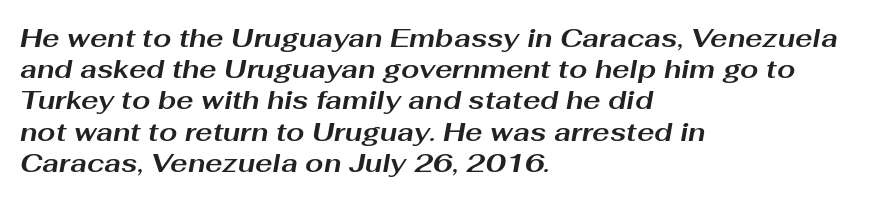
Q: Is the text bold? A: Yes.
Q: Is the text italic (slanted)? A: Yes, it leans right by about 10 degrees.
Q: Is the text underlined? A: No.
Q: How is the paragraph aligned? A: Left-aligned.
Q: Is the spacing between letters normal or unusually wide? A: Normal.
